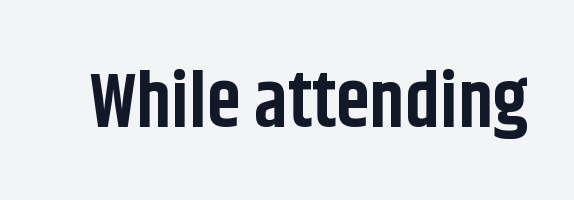
Q: Is the text bold? A: Yes.
Q: Is the text italic (slanted)? A: No, it is upright.
Q: Is the typeface a serif or a sans-serif typeface? A: Sans-serif.
Q: Is the text underlined? A: No.
Q: Is the spacing between letters normal or unusually wide? A: Normal.
Q: Width (condensed, normal, or wide)? A: Condensed.
Q: Stroke contrast? A: Low.
Q: x-height? A: Large.
Q: Monospaced? A: No.
